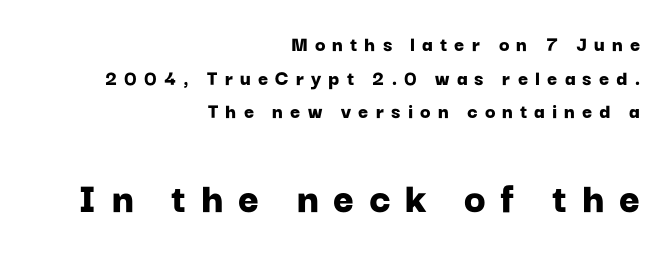
The image shows 45 px bold sans-serif type, upright; set right-aligned, normal line spacing (1.53x), unusually wide letter spacing (+0.32 em), not underlined; the second (bottom) block is 2.05x larger; low stroke contrast and a medium x-height.
